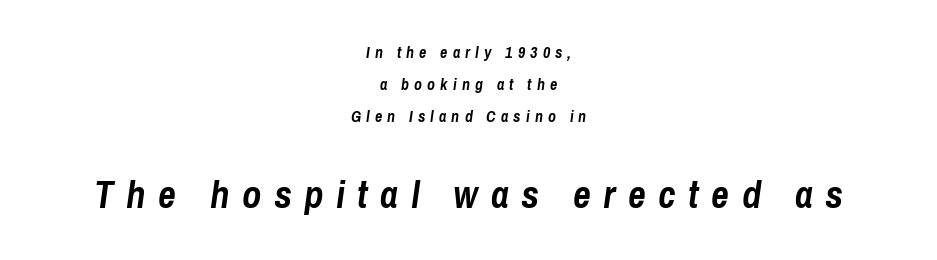
Honestly, the letter spacing is so wide it's the main thing you notice. Each letter keeps its own natural width here, so spacing adapts to shape. The rendering uses a bold face; every stroke is thick and dark. The strip under each line holds only bare page.
